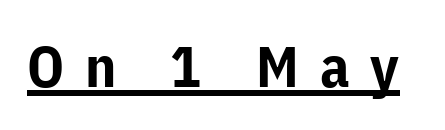
Q: Is the text bold? A: Yes.
Q: Is the text italic (slanted)? A: No, it is upright.
Q: Is the typeface a serif or a sans-serif typeface? A: Sans-serif.
Q: Is the text underlined? A: Yes.
Q: Is the spacing between letters normal or unusually wide? A: Unusually wide.
Q: Width (condensed, normal, or wide)? A: Normal.
Q: Stroke contrast? A: Low.
Q: x-height? A: Medium.
Q: Monospaced? A: No.
